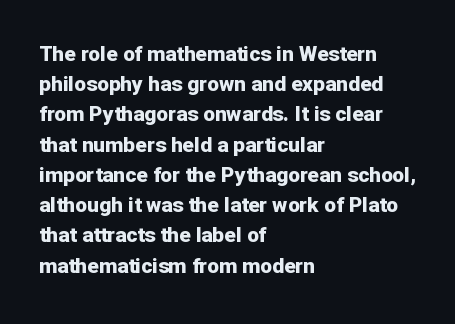
{"italic": "no", "bold": "yes", "underline": "no", "align": "left", "line_spacing": "normal", "line_spacing_ratio": 1.44, "letter_spacing": "normal", "letter_spacing_em": 0.0, "glyph_px": 21}
